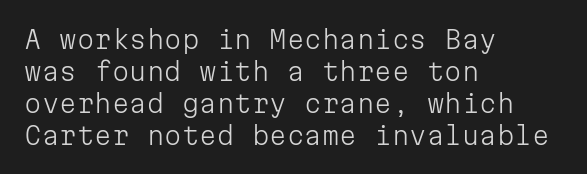
Glance below the letters and you will spot only blank space. The weight tops out at a normal text grade. Teacher's note: observe the even left margin — that is flush-left alignment. Interline gaps are of average width in this sample. In terms of posture, this sample is upright.
